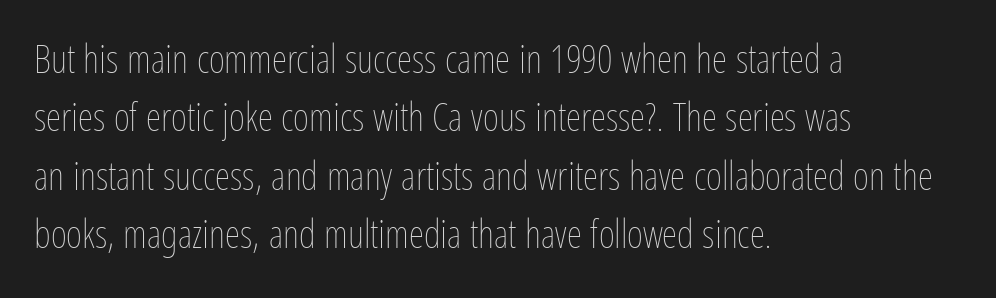
The image shows 39 px thin, condensed type, upright; set left-aligned, normal line spacing (1.5x), normal letter spacing, not underlined; low stroke contrast and a medium x-height.
